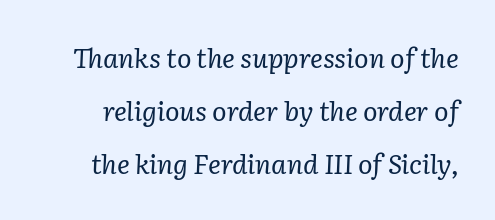
The image shows 27 px text type, italic (leaning right); set loose line spacing (1.97x), normal letter spacing, not underlined.
